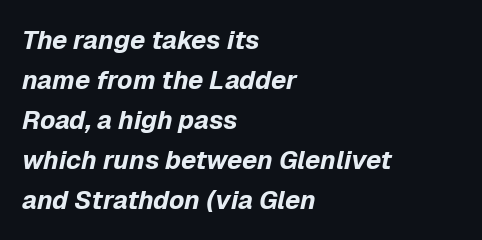
{"italic": "yes", "lean": "right", "slant_degrees": 12, "bold": "yes", "underline": "no", "align": "left", "line_spacing": "normal", "line_spacing_ratio": 1.54, "letter_spacing": "normal", "letter_spacing_em": 0.0, "glyph_px": 26}
